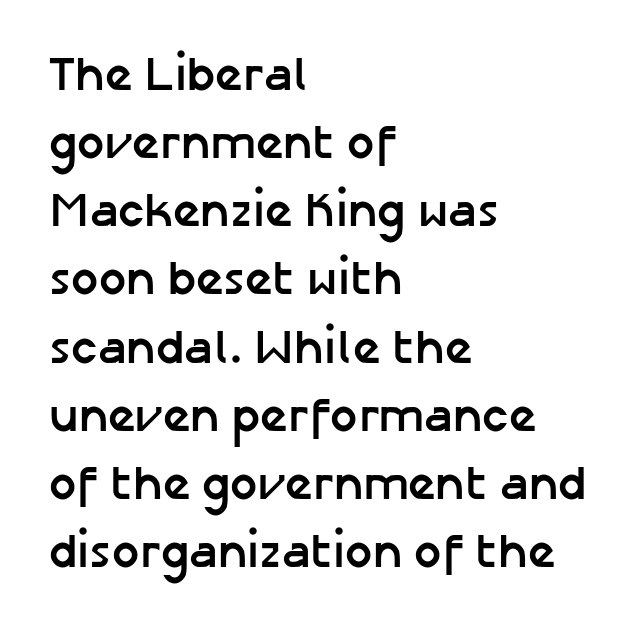
Q: Is the text bold? A: Yes.
Q: Is the text italic (slanted)? A: No, it is upright.
Q: Is the typeface a serif or a sans-serif typeface? A: Sans-serif.
Q: Is the text underlined? A: No.
Q: How is the paragraph aligned? A: Left-aligned.
Q: Is the spacing between letters normal or unusually wide? A: Normal.
Q: Is the spacing between lines tight, normal or loose? A: Normal.
Q: Width (condensed, normal, or wide)? A: Normal.
Q: Stroke contrast? A: Low.
Q: x-height? A: Medium.
Q: Monospaced? A: No.
